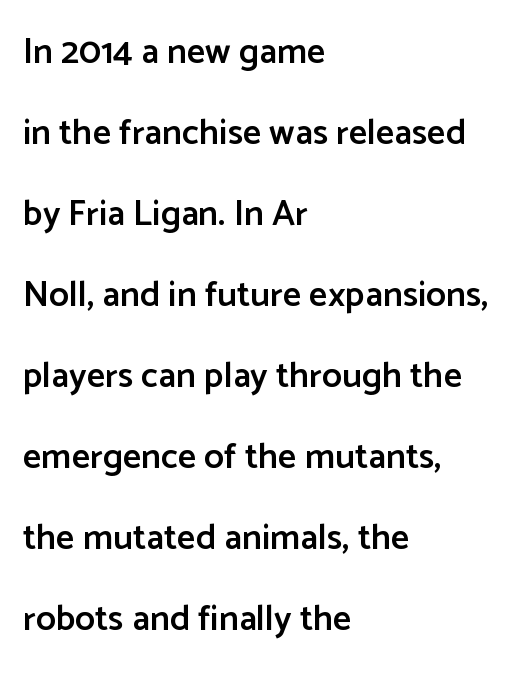
The image shows 36 px semibold sans-serif type, upright; set left-aligned, loose line spacing (2.25x), normal letter spacing, not underlined; low stroke contrast and a medium x-height.
